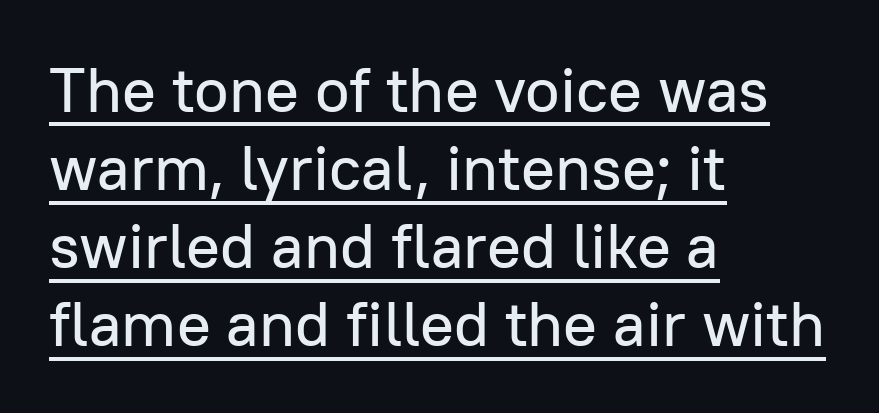
The font family rendered here belongs to the sans-serif group. Which margin do the lines hug? The left one — the right edge is uneven. The letters stand upright; this is a roman face. The passage shown is underscored from start to finish.
